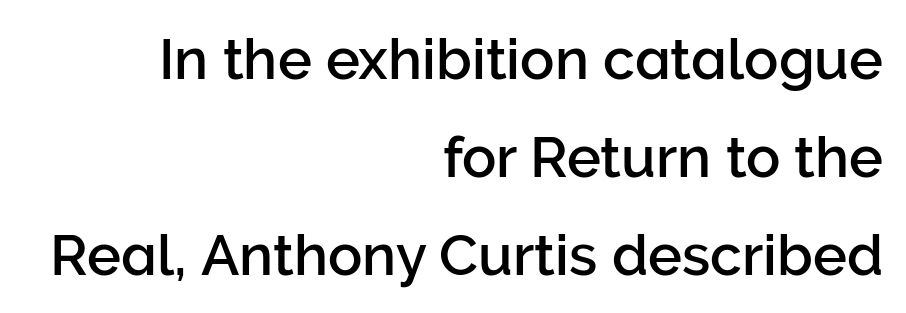
Q: Is the text italic (slanted)? A: No, it is upright.
Q: Is the typeface a serif or a sans-serif typeface? A: Sans-serif.
Q: Is the text underlined? A: No.
Q: How is the paragraph aligned? A: Right-aligned.
Q: Is the spacing between letters normal or unusually wide? A: Normal.
Q: Width (condensed, normal, or wide)? A: Normal.
Q: Stroke contrast? A: Low.
Q: x-height? A: Medium.
Q: Monospaced? A: No.
